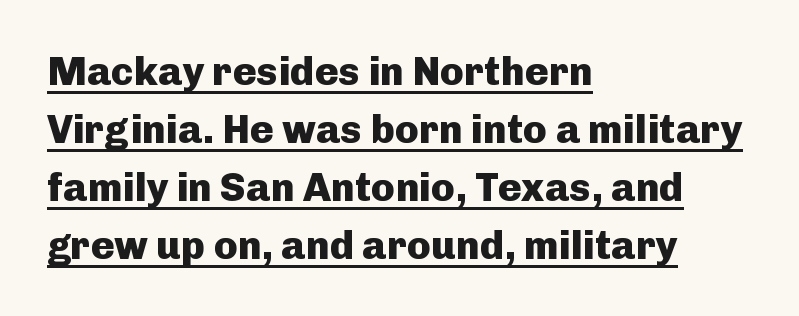
Q: Is the text bold? A: Yes.
Q: Is the text italic (slanted)? A: No, it is upright.
Q: Is the typeface a serif or a sans-serif typeface? A: Sans-serif.
Q: Is the text underlined? A: Yes.
Q: How is the paragraph aligned? A: Left-aligned.
Q: Is the spacing between letters normal or unusually wide? A: Normal.
Q: Is the spacing between lines tight, normal or loose? A: Normal.
Q: Width (condensed, normal, or wide)? A: Normal.
Q: Stroke contrast? A: Low.
Q: x-height? A: Medium.
Q: Monospaced? A: No.
